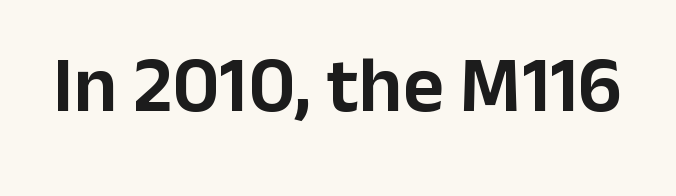
If you drew a line through each stem, it would be perfectly vertical. Each letter keeps its own natural width here, so spacing adapts to shape. The space beneath each line is pristine and unruled. Characters follow at the spacing the type designer built in. Stroke terminals: plain, sans-serif.
